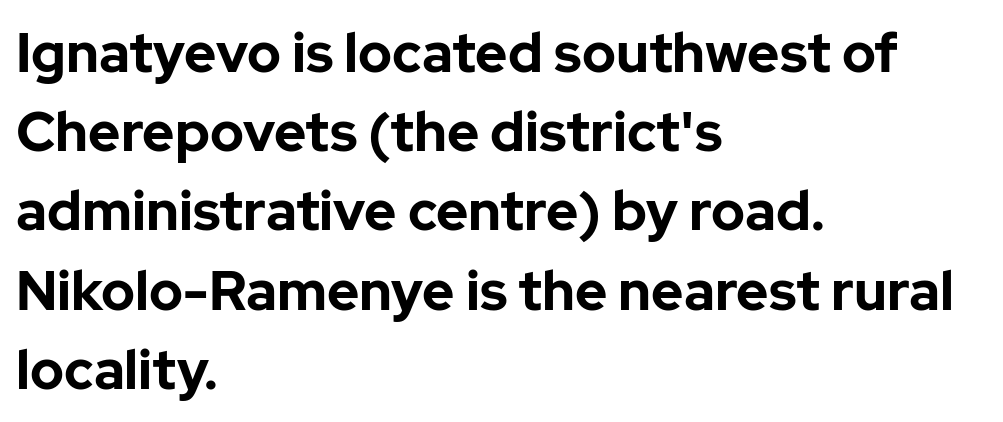
The image shows 55 px bold sans-serif type, upright; set left-aligned, normal line spacing (1.44x), normal letter spacing, not underlined; low stroke contrast and a medium x-height.
